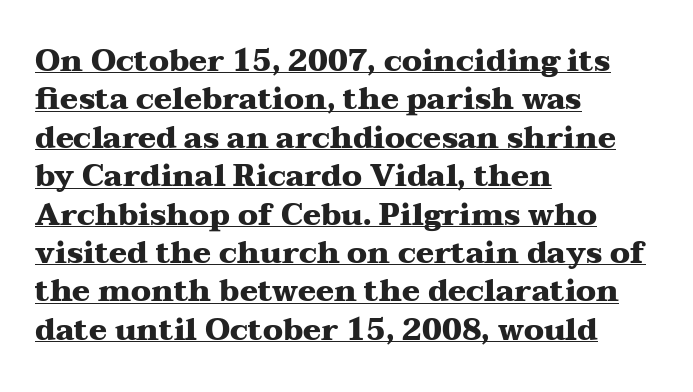
The image shows 30 px heavy, wide serif type, upright; set left-aligned, normal line spacing (1.28x), normal letter spacing, underlined; medium stroke contrast and a medium x-height.
